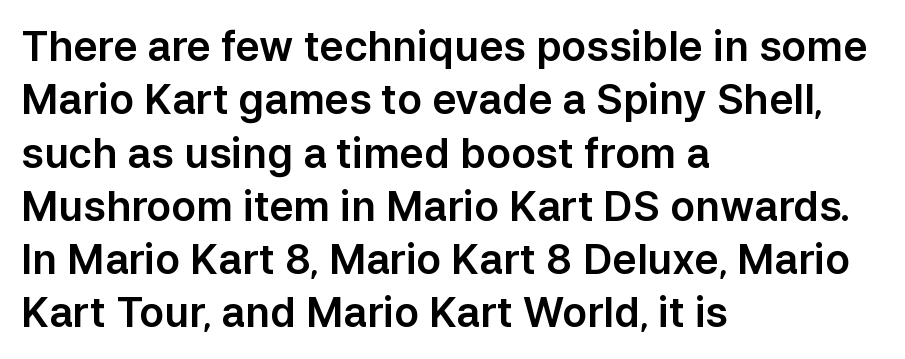
The lettering stays uniformly vertical, giving the passage a roman look. Tracking here is standard; glyphs follow each other at the usual distance. The gap between lines stays unmarked. Serif or sans? Sans — the stroke terminals are bare. Compared with a centered layout, this one pins lines to the left instead. You could not count columns in this text — the font is proportionally spaced.
